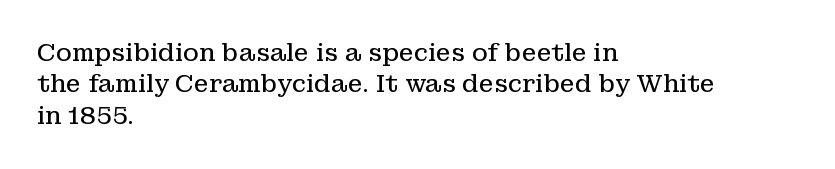
What stands out about the letter spacing? Nothing — it is the standard amount. Unmarked baselines from the first word to the last. The rendering anchors every line to the left-hand side. Regarding leading, the lines here are spaced in the standard way. Compared with a typical body face, this is equally light or lighter still. In terms of posture, this sample is upright.
